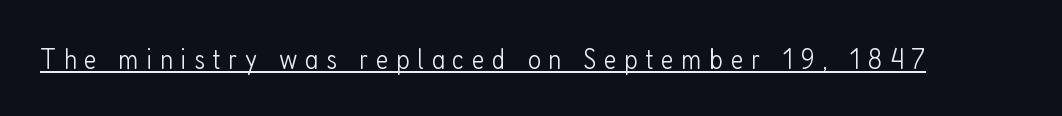
The image shows 29 px light, condensed sans-serif type, upright; set unusually wide letter spacing (+0.26 em), underlined; low stroke contrast and a medium x-height.
